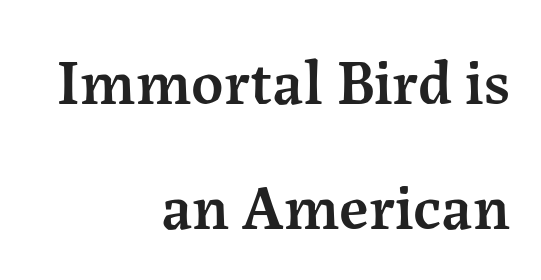
{"serif": "yes", "italic": "no", "bold": "semi", "weight": "semibold", "width": "normal", "stroke_contrast": "medium", "x_height": "medium", "monospaced": "no", "underline": "no", "align": "right", "line_spacing": "loose", "line_spacing_ratio": 1.99, "letter_spacing": "normal", "letter_spacing_em": 0.0, "glyph_px": 63}
